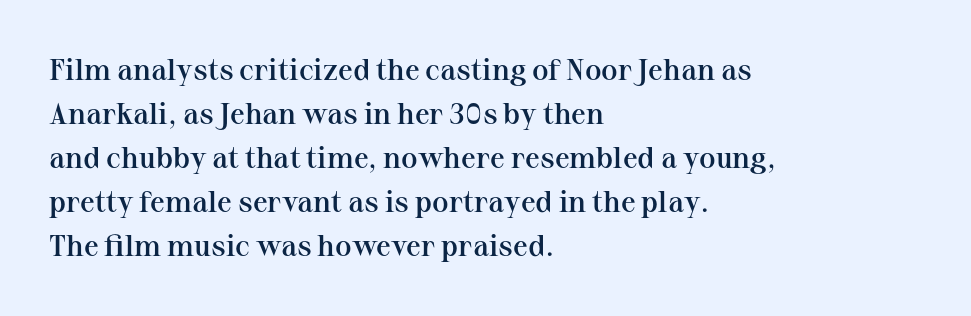
{"serif": "yes", "italic": "no", "bold": "semi", "weight": "semibold", "width": "normal", "stroke_contrast": "medium", "x_height": "medium", "monospaced": "no", "underline": "no", "align": "left", "line_spacing": "normal", "line_spacing_ratio": 1.47, "letter_spacing": "normal", "letter_spacing_em": 0.0, "glyph_px": 30}
